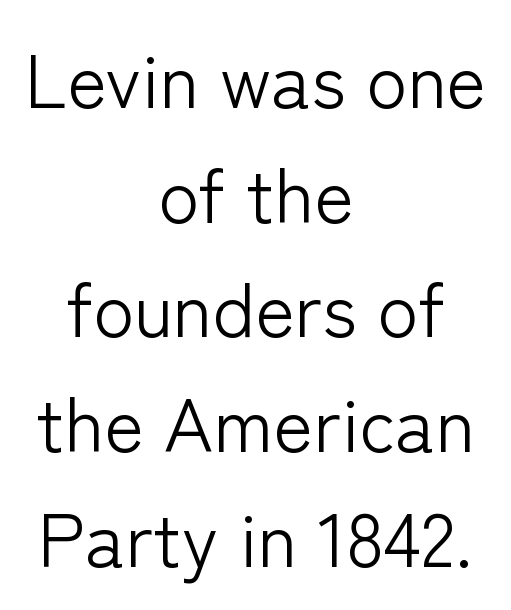
Q: Is the text bold? A: No.
Q: Is the text italic (slanted)? A: No, it is upright.
Q: Is the typeface a serif or a sans-serif typeface? A: Sans-serif.
Q: Is the text underlined? A: No.
Q: How is the paragraph aligned? A: Centered.
Q: Is the spacing between letters normal or unusually wide? A: Normal.
Q: Is the spacing between lines tight, normal or loose? A: Normal.
Q: Width (condensed, normal, or wide)? A: Normal.
Q: Stroke contrast? A: Low.
Q: x-height? A: Medium.
Q: Monospaced? A: No.
